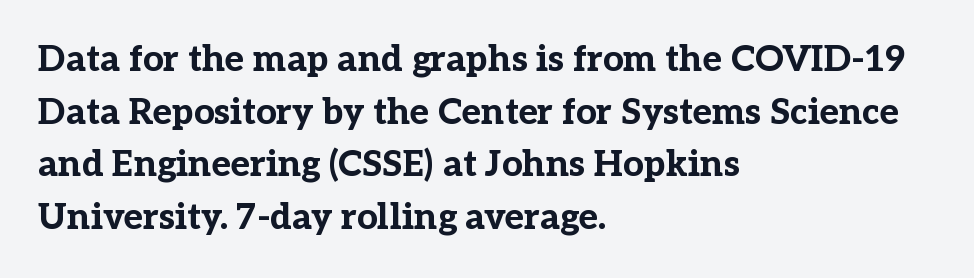
There is no visible air inserted between adjacent glyphs. The typography opts for an upright posture over an oblique one. Typographically, this falls in the serif category. The glyphs are unaccompanied by any horizontal stroke below them. The letters are bold, with thick, heavy strokes. This sample is left-justified, so line endings fall wherever the words run out.
